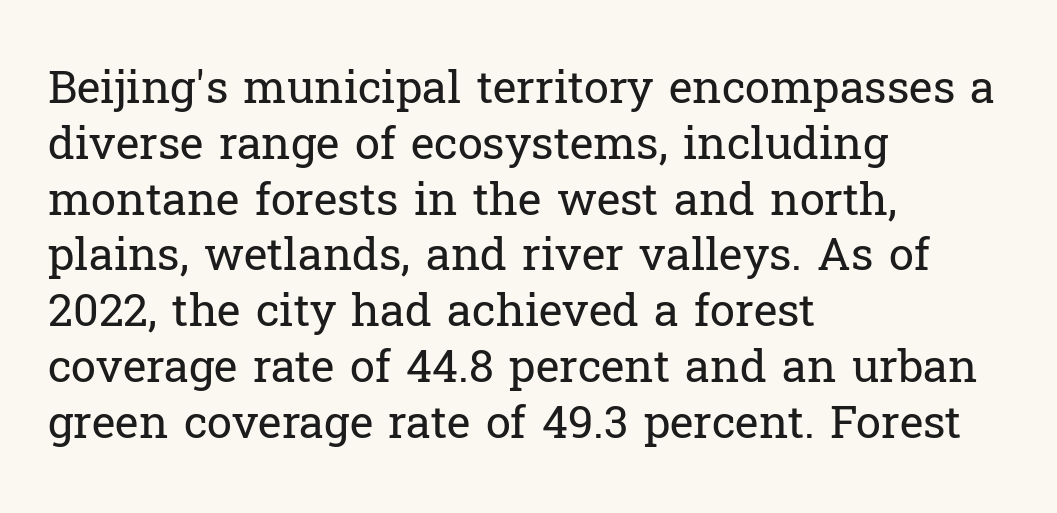
The face used here is proportionally spaced, like ordinary book or web type. This is serif lettering, the kind often seen in printed books. Unlike italic type, these characters show no tilt at all. Is the type heavy? It reads as light-to-regular instead. The specimen omits any rule beneath the text block's lines.
